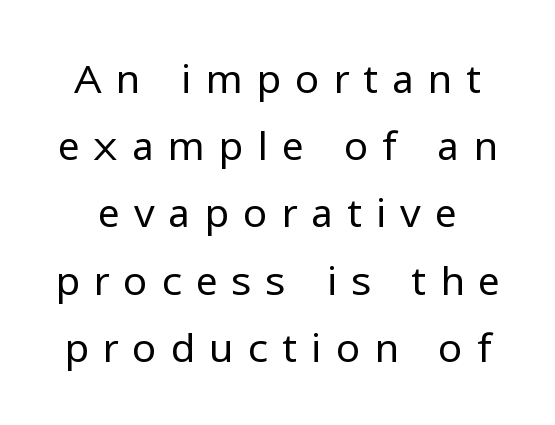
The image shows 40 px regular-weight sans-serif type, upright; set normal line spacing (1.68x), unusually wide letter spacing (+0.34 em), not underlined; low stroke contrast and a medium x-height.
